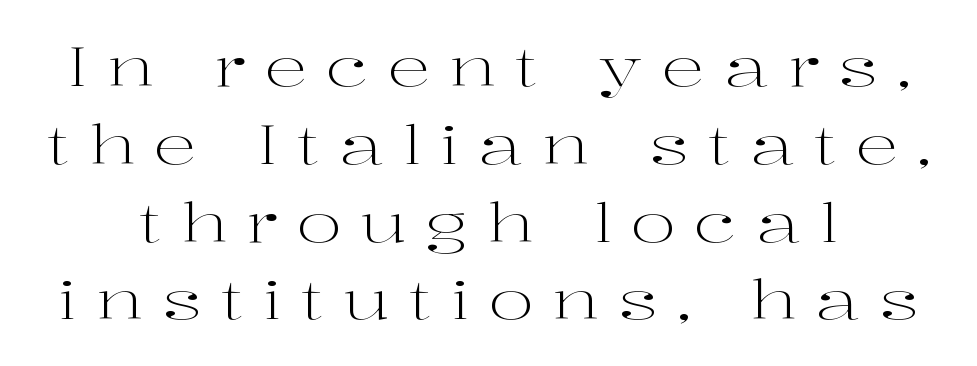
The image shows 54 px light, wide serif type, upright; set normal line spacing (1.44x), unusually wide letter spacing (+0.35 em), not underlined; high stroke contrast and a medium x-height.
